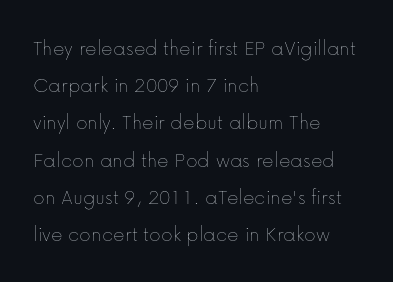
{"italic": "no", "bold": "no", "underline": "no", "align": "left", "line_spacing": "normal", "line_spacing_ratio": 1.69, "letter_spacing": "normal", "letter_spacing_em": 0.0, "glyph_px": 22}
